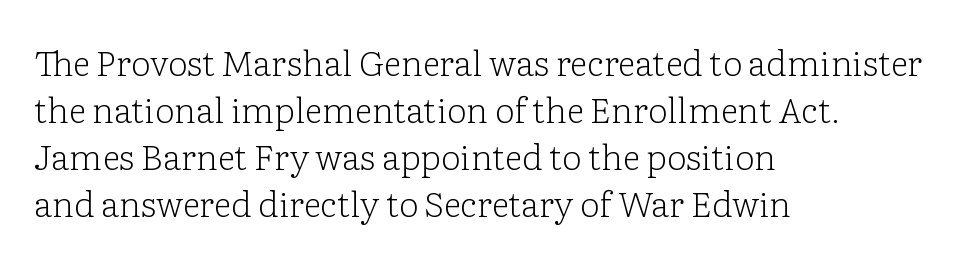
Summary of weight: not heavy and not bold. The ragged edge is on the right, which tells us the setting is flush left. Glance below the letters and you will spot only blank space. Spacing verdict: proportional, widths tailored to each character.
